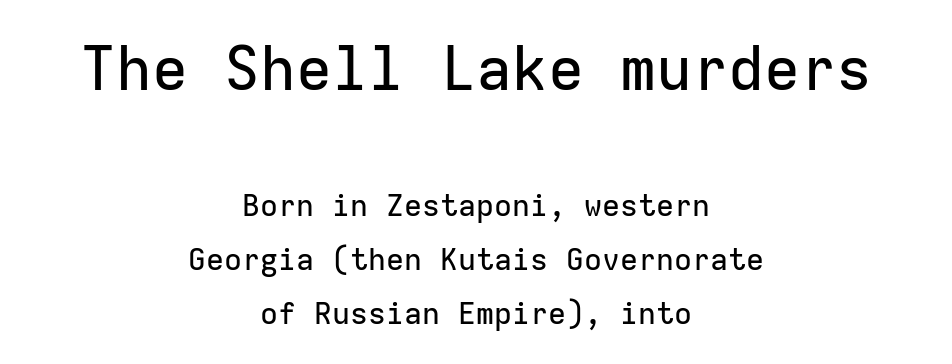
{"serif": "no", "italic": "no", "width": "normal", "stroke_contrast": "low", "x_height": "medium", "monospaced": "yes", "underline": "no", "align": "center", "line_spacing_ratio": 1.79, "letter_spacing": "normal", "letter_spacing_em": 0.0, "larger_block": "first", "size_ratio": 2.0, "glyph_px": 60}
